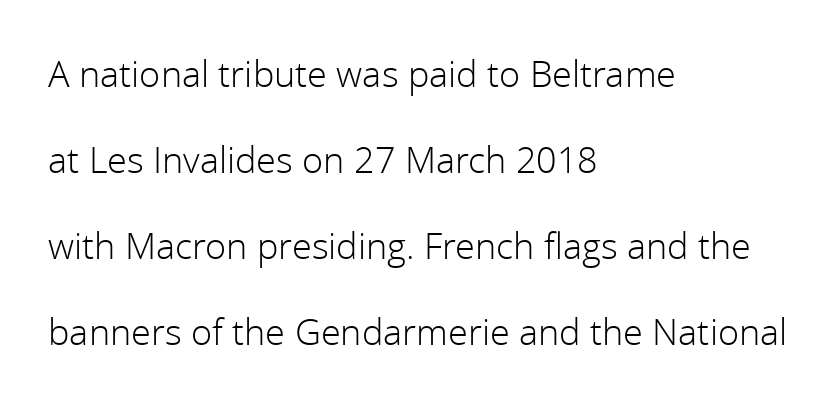
The image shows 36 px light sans-serif type, upright; set left-aligned, loose line spacing (2.39x), normal letter spacing, not underlined; a medium x-height.
